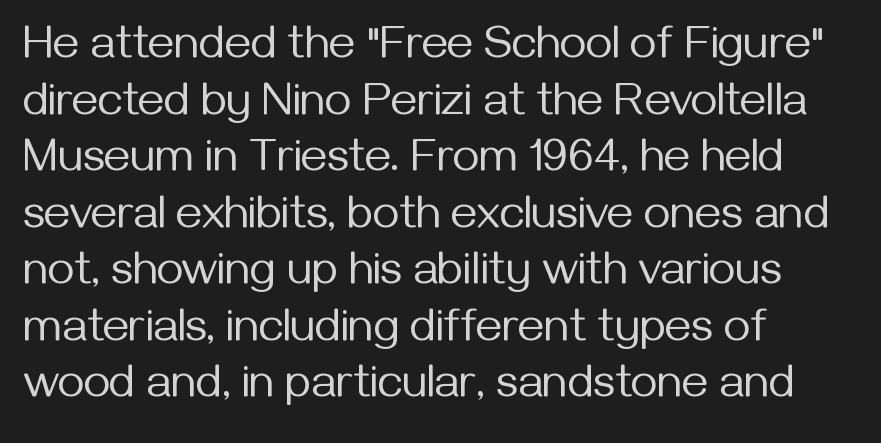
The image shows 46 px regular-weight sans-serif type, upright; set left-aligned, line spacing 1.23x, normal letter spacing, not underlined; medium stroke contrast and a medium x-height.
